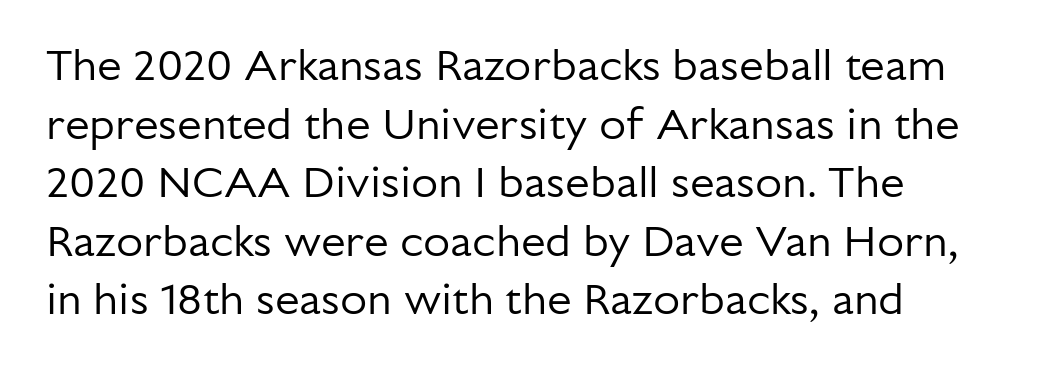
Weight class: somewhere from thin through regular. Underlining? Definitely not there. Letter spacing: default. Is there much room between lines? A standard amount, neither cramped nor airy. Nope, not italic — everything's standing straight. Proportional: the letters do not fall into vertical columns.
